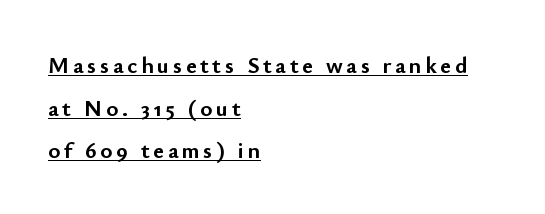
{"italic": "no", "bold": "yes", "underline": "yes", "align": "left", "line_spacing_ratio": 1.85, "glyph_px": 23}
